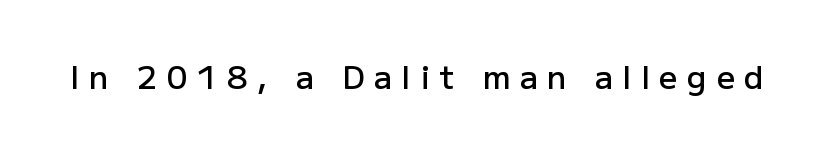
The image shows 32 px semibold sans-serif type, upright; set unusually wide letter spacing (+0.3 em), not underlined; low stroke contrast and a medium x-height.
